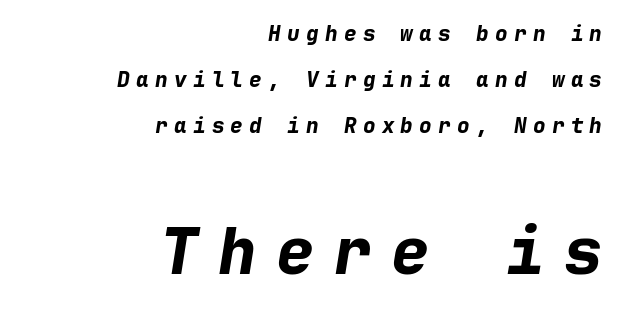
{"italic": "yes", "lean": "right", "slant_degrees": 9, "bold": "yes", "weight": "bold", "width": "normal", "stroke_contrast": "low", "x_height": "medium", "monospaced": "yes", "underline": "no", "align": "right", "line_spacing": "loose", "line_spacing_ratio": 2.18, "letter_spacing": "wide", "letter_spacing_em": 0.3, "larger_block": "second", "size_ratio": 3.05, "glyph_px": 64}
